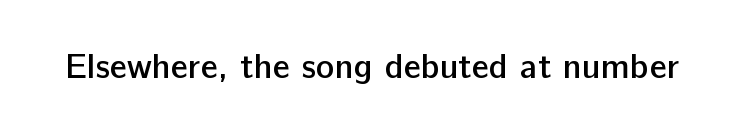
{"serif": "no", "italic": "no", "bold": "semi", "weight": "semibold", "width": "normal", "stroke_contrast": "low", "x_height": "medium", "monospaced": "no", "underline": "no", "letter_spacing": "normal", "letter_spacing_em": 0.0, "glyph_px": 35}
